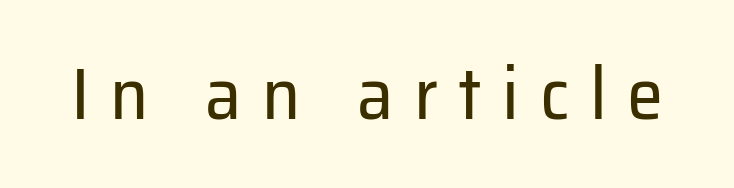
{"serif": "no", "italic": "no", "bold": "no", "weight": "regular", "width": "normal", "stroke_contrast": "low", "x_height": "medium", "monospaced": "no", "underline": "no", "letter_spacing": "wide", "letter_spacing_em": 0.28, "glyph_px": 73}
